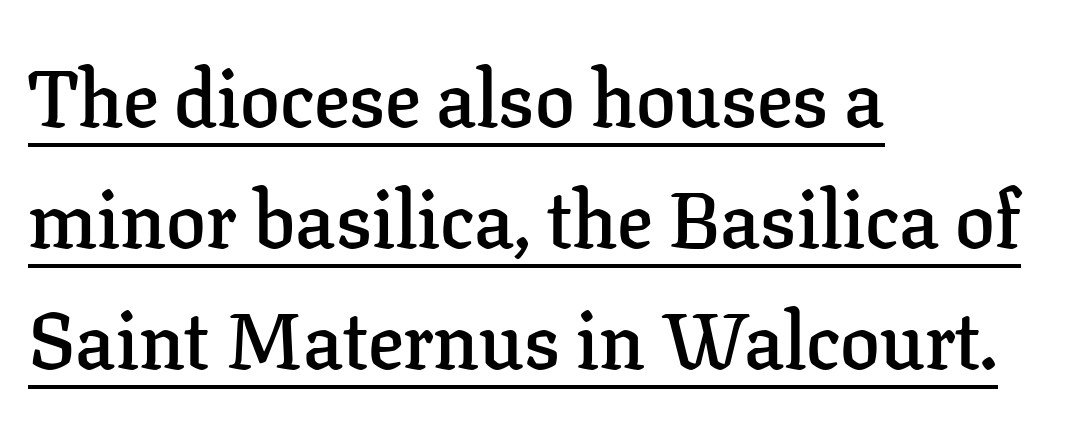
The image shows 79 px semibold serif type, upright; set left-aligned, normal line spacing (1.53x), normal letter spacing, underlined; low stroke contrast and a medium x-height.
